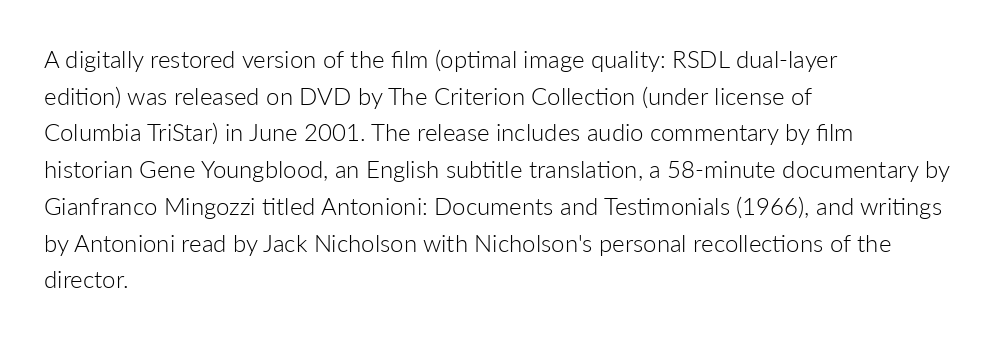
Q: Is the text bold? A: No.
Q: Is the text italic (slanted)? A: No, it is upright.
Q: Is the text underlined? A: No.
Q: How is the paragraph aligned? A: Left-aligned.
Q: Is the spacing between letters normal or unusually wide? A: Normal.
Q: Is the spacing between lines tight, normal or loose? A: Normal.
